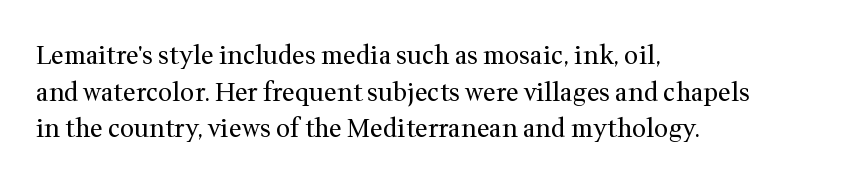
Q: Is the text bold? A: No.
Q: Is the text italic (slanted)? A: No, it is upright.
Q: Is the text underlined? A: No.
Q: How is the paragraph aligned? A: Left-aligned.
Q: Is the spacing between letters normal or unusually wide? A: Normal.
Q: Is the spacing between lines tight, normal or loose? A: Normal.
